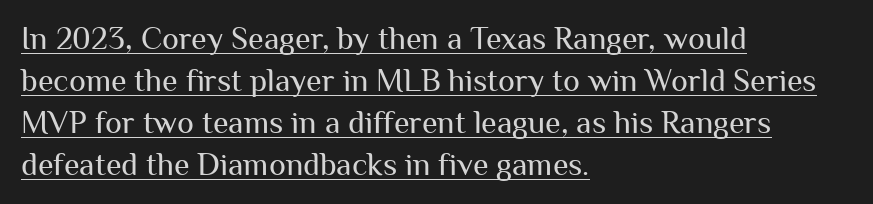
{"serif": "no", "italic": "no", "bold": "no", "weight": "regular", "width": "normal", "stroke_contrast": "medium", "x_height": "medium", "monospaced": "no", "underline": "yes", "align": "left", "line_spacing": "normal", "line_spacing_ratio": 1.31, "letter_spacing": "normal", "letter_spacing_em": 0.0, "glyph_px": 32}
